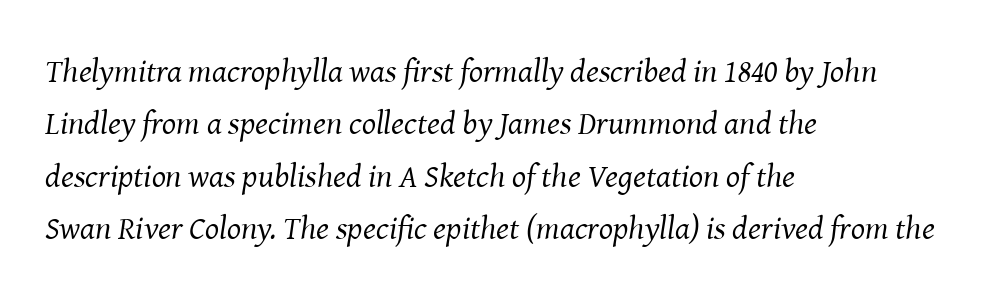
The image shows 33 px regular-weight serif type, italic (leaning right); set left-aligned, normal line spacing (1.59x), normal letter spacing, not underlined; medium stroke contrast and a medium x-height.
